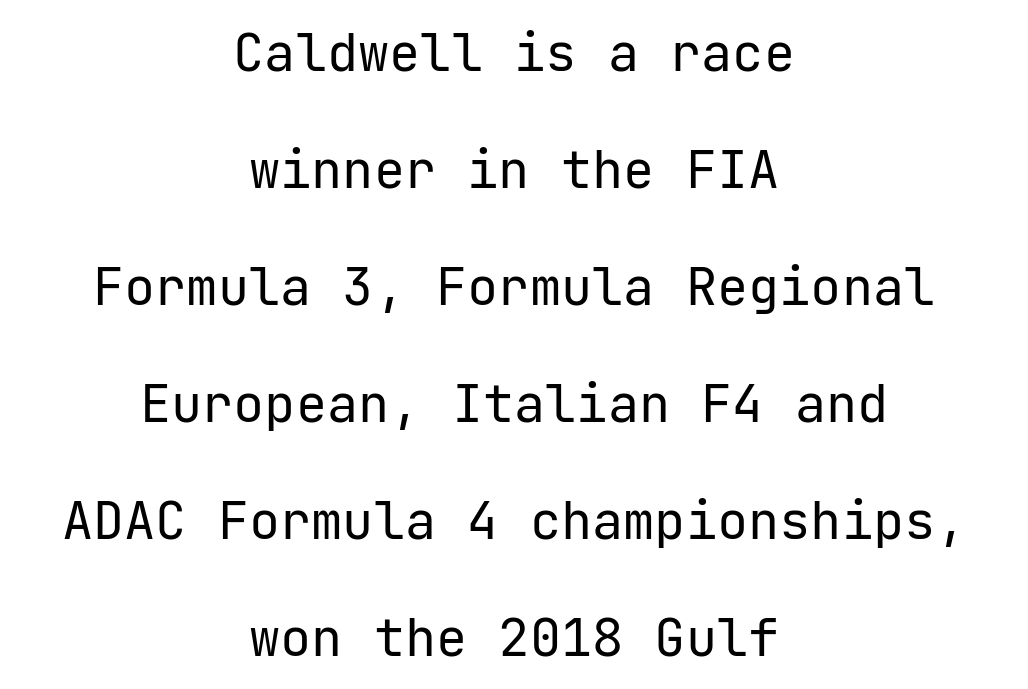
Q: Is the text bold? A: No.
Q: Is the text italic (slanted)? A: No, it is upright.
Q: Is the typeface a serif or a sans-serif typeface? A: Sans-serif.
Q: Is the text underlined? A: No.
Q: How is the paragraph aligned? A: Centered.
Q: Is the spacing between letters normal or unusually wide? A: Normal.
Q: Is the spacing between lines tight, normal or loose? A: Loose.
Q: Width (condensed, normal, or wide)? A: Normal.
Q: Stroke contrast? A: Low.
Q: x-height? A: Medium.
